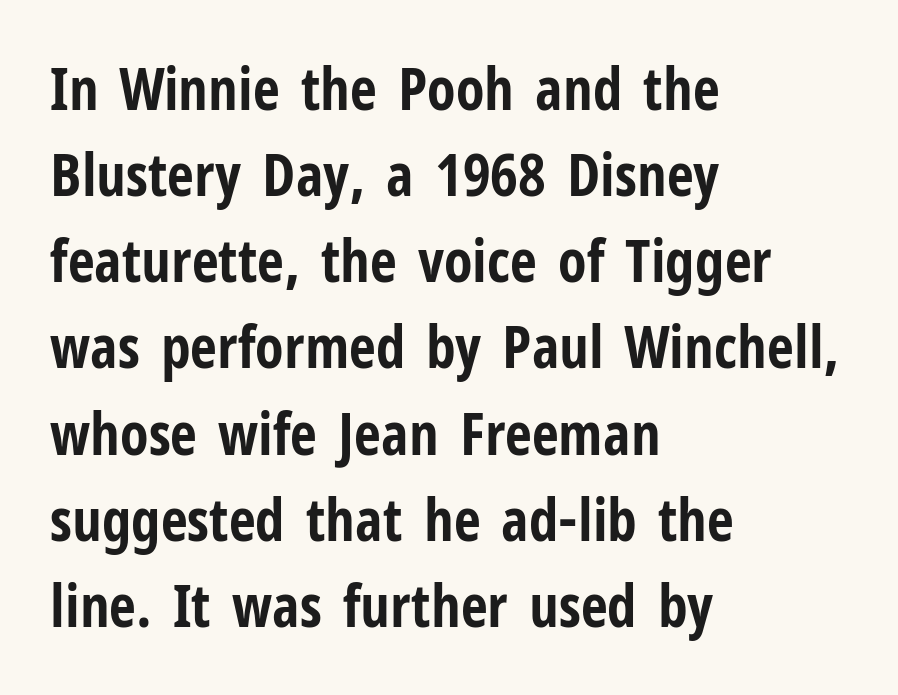
The image shows 59 px bold, condensed sans-serif type, upright; set left-aligned, normal line spacing (1.46x), normal letter spacing, not underlined; low stroke contrast and a medium x-height.
